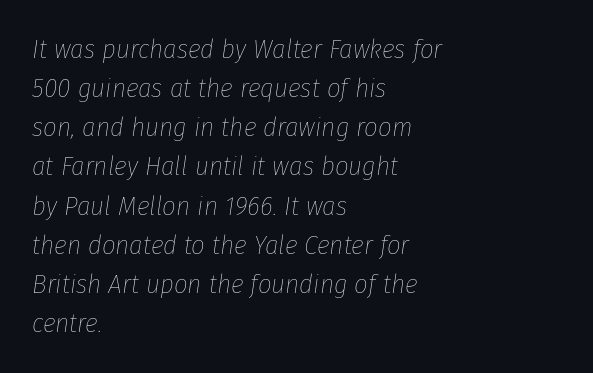
The font's italic variant was chosen for this text. Underlining? Definitely not there. What stands out about the letter spacing? Nothing — it is the standard amount. The passage shown is not bold in any degree. The setting favours the left margin, as ordinary paragraphs usually do. Leading matches the norm, producing a regular column.
